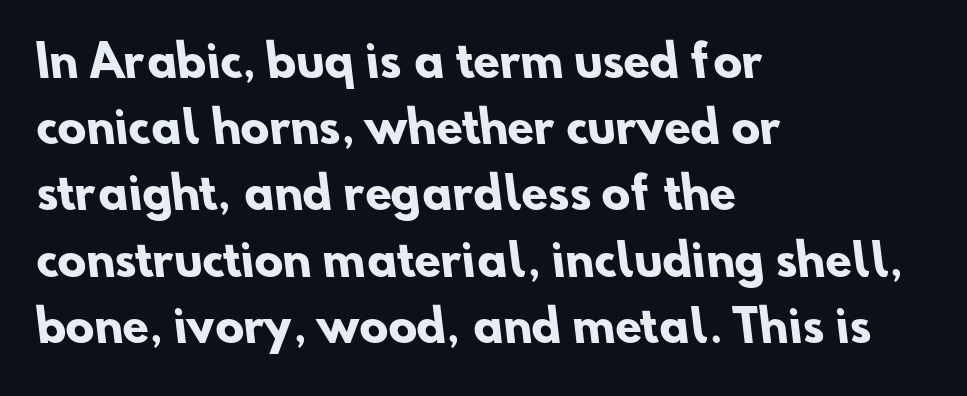
{"serif": "no", "bold": "yes", "weight": "heavy", "width": "normal", "stroke_contrast": "low", "x_height": "small", "monospaced": "no", "underline": "no", "align": "left", "line_spacing": "normal", "line_spacing_ratio": 1.54, "letter_spacing": "normal", "letter_spacing_em": 0.0, "glyph_px": 43}
